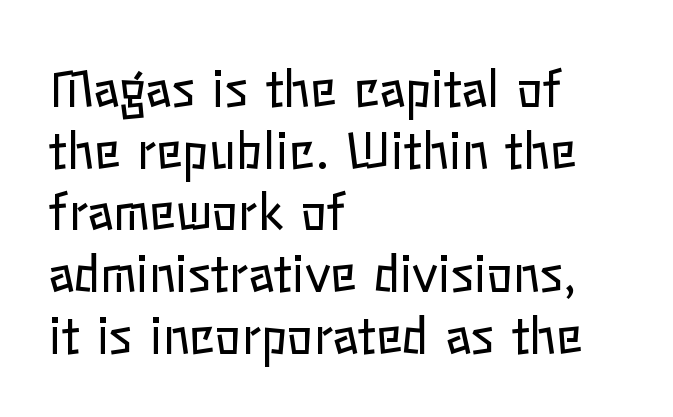
The image shows 49 px regular-weight type, upright; set left-aligned, normal line spacing (1.26x), normal letter spacing, not underlined; low stroke contrast and a medium x-height.
